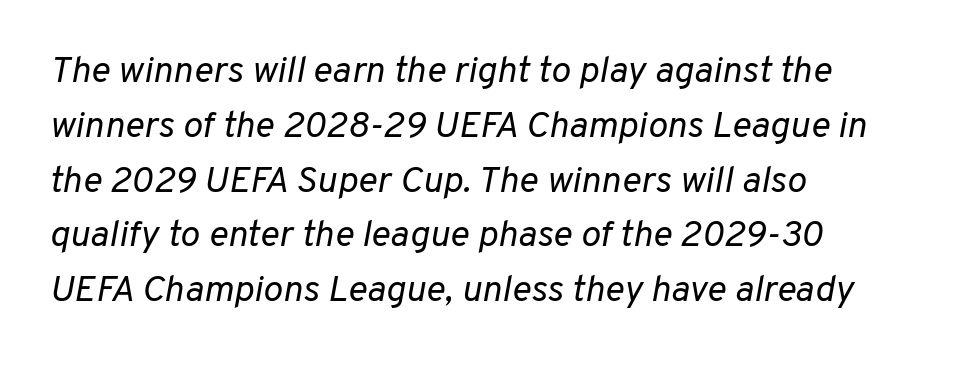
{"italic": "yes", "lean": "right", "slant_degrees": 10, "bold": "no", "weight": "regular", "width": "normal", "stroke_contrast": "low", "x_height": "medium", "monospaced": "no", "underline": "no", "align": "left", "line_spacing": "normal", "line_spacing_ratio": 1.48, "letter_spacing": "normal", "letter_spacing_em": 0.0, "glyph_px": 37}
